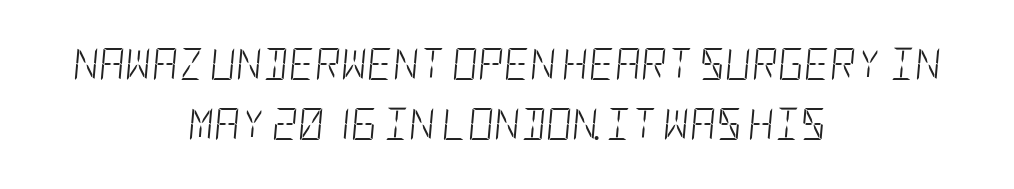
{"italic": "yes", "lean": "right", "slant_degrees": 5, "bold": "no", "weight": "light", "width": "condensed", "stroke_contrast": "low", "x_height": "large", "underline": "no", "align": "center", "line_spacing_ratio": 1.89, "letter_spacing": "normal", "letter_spacing_em": 0.0, "glyph_px": 32}
